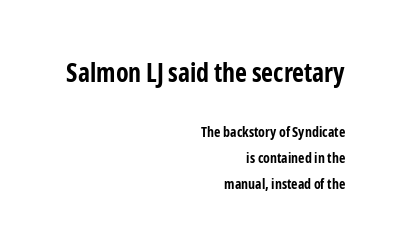
These lines carry a lot of weight — the face is fully bold. Posture: vertical. The passage shown has conventional tracking throughout. Does the copy run flush right? Yes — the right margin is perfectly even. Type without underlining.
